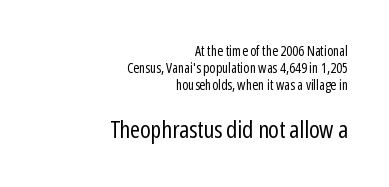
The image shows 24 px text type, upright; set right-aligned, line spacing 1.23x, normal letter spacing, not underlined; the second (bottom) block is 1.71x larger.
